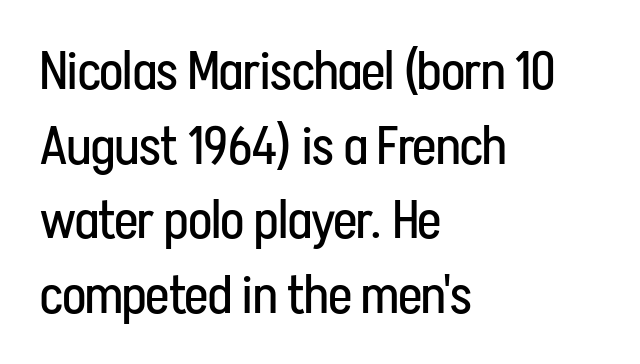
The image shows 54 px regular-weight, condensed sans-serif type, upright; set left-aligned, normal line spacing (1.38x), normal letter spacing, not underlined; low stroke contrast and a medium x-height.
